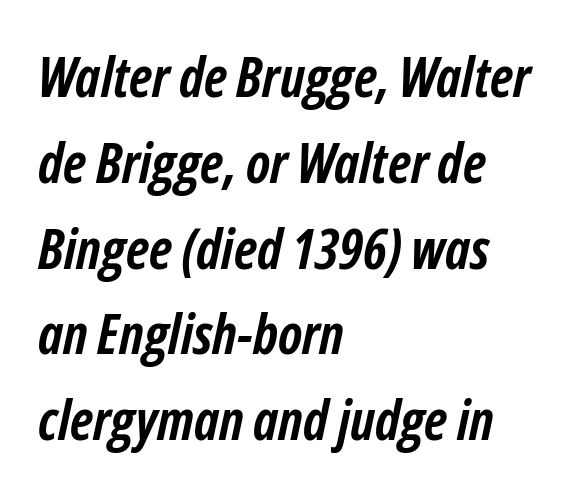
Q: Is the text bold? A: Yes.
Q: Is the text italic (slanted)? A: Yes, it leans right by about 12 degrees.
Q: Is the text underlined? A: No.
Q: How is the paragraph aligned? A: Left-aligned.
Q: Is the spacing between letters normal or unusually wide? A: Normal.
Q: Is the spacing between lines tight, normal or loose? A: Normal.
Q: Width (condensed, normal, or wide)? A: Condensed.
Q: Stroke contrast? A: Low.
Q: x-height? A: Medium.
Q: Monospaced? A: No.
